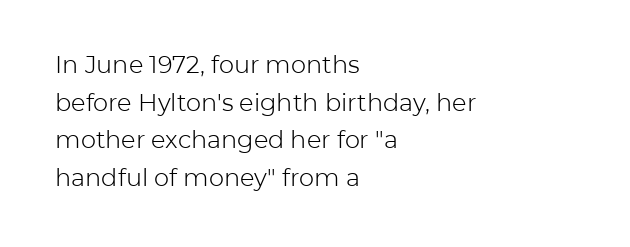
{"italic": "no", "bold": "no", "underline": "no", "align": "left", "line_spacing": "normal", "line_spacing_ratio": 1.57, "letter_spacing": "normal", "letter_spacing_em": 0.0, "glyph_px": 24}
